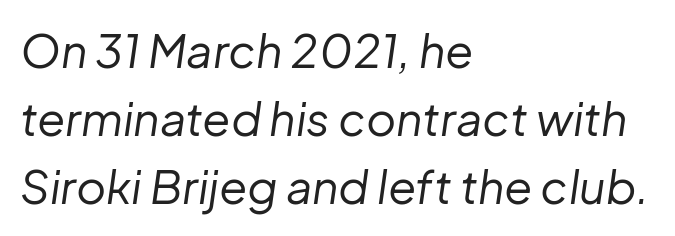
The image shows 46 px regular-weight type, italic (leaning right); set left-aligned, normal line spacing (1.48x), normal letter spacing, not underlined; low stroke contrast and a medium x-height.
